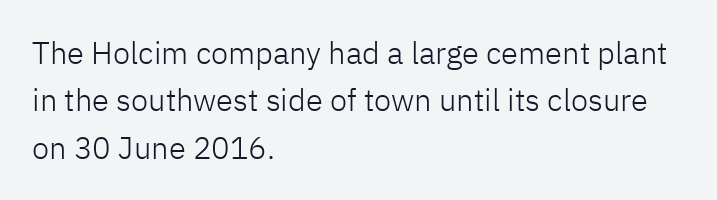
Q: Is the text bold? A: No.
Q: Is the text italic (slanted)? A: No, it is upright.
Q: Is the typeface a serif or a sans-serif typeface? A: Sans-serif.
Q: Is the text underlined? A: No.
Q: How is the paragraph aligned? A: Left-aligned.
Q: Is the spacing between letters normal or unusually wide? A: Normal.
Q: Is the spacing between lines tight, normal or loose? A: Normal.
Q: Width (condensed, normal, or wide)? A: Normal.
Q: Stroke contrast? A: Low.
Q: x-height? A: Medium.
Q: Monospaced? A: No.
